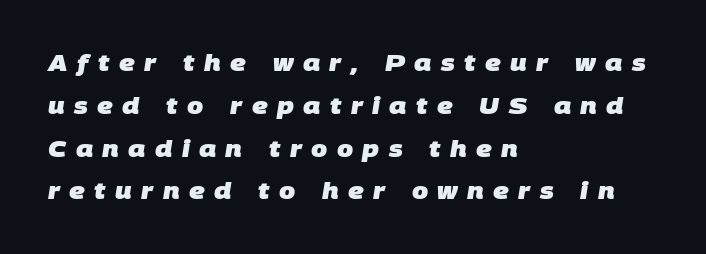
{"bold": "yes", "underline": "no", "align": "left", "line_spacing_ratio": 1.86, "letter_spacing": "wide", "letter_spacing_em": 0.41, "glyph_px": 23}
